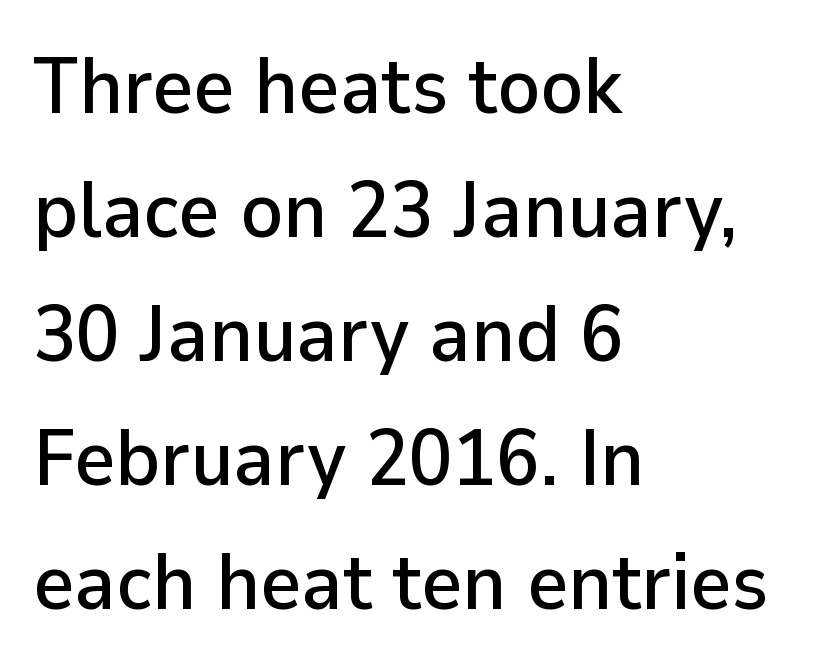
{"serif": "no", "italic": "no", "width": "normal", "stroke_contrast": "low", "x_height": "medium", "monospaced": "no", "underline": "no", "align": "left", "line_spacing": "normal", "line_spacing_ratio": 1.57, "letter_spacing": "normal", "letter_spacing_em": 0.0, "glyph_px": 79}
